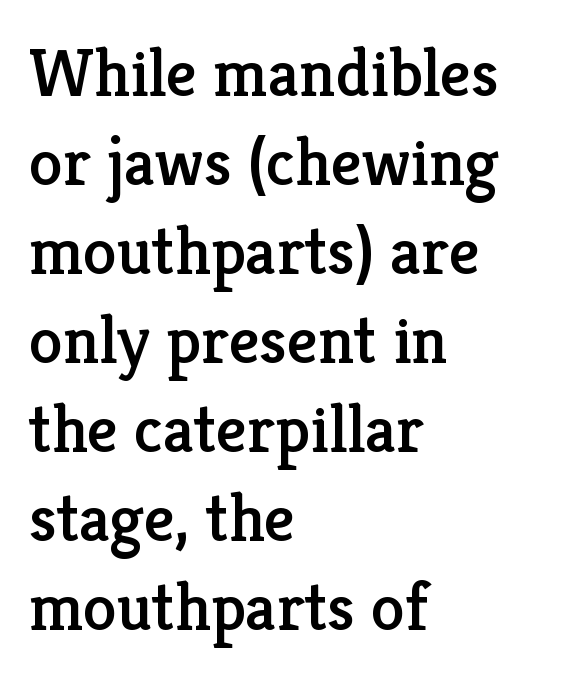
Q: Is the text italic (slanted)? A: No, it is upright.
Q: Is the typeface a serif or a sans-serif typeface? A: Serif.
Q: Is the text underlined? A: No.
Q: How is the paragraph aligned? A: Left-aligned.
Q: Is the spacing between letters normal or unusually wide? A: Normal.
Q: Is the spacing between lines tight, normal or loose? A: Normal.
Q: Width (condensed, normal, or wide)? A: Normal.
Q: Stroke contrast? A: Low.
Q: x-height? A: Medium.
Q: Monospaced? A: No.
